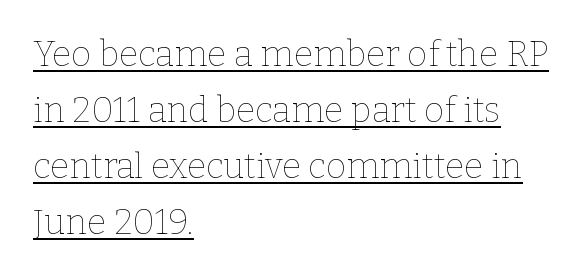
The image shows 35 px thin type, upright; set left-aligned, normal line spacing (1.6x), normal letter spacing, underlined; low stroke contrast and a medium x-height.
